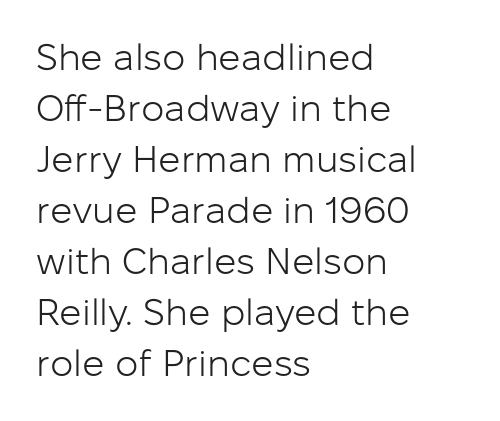
Posture: straight, roman, zero tilt. The face looks like a standard text weight, possibly lighter. Do the characters align in a grid? No, the font is proportional. Just letters on the line, the space beneath them empty. This sample keeps an unexceptional amount of space between lines.
